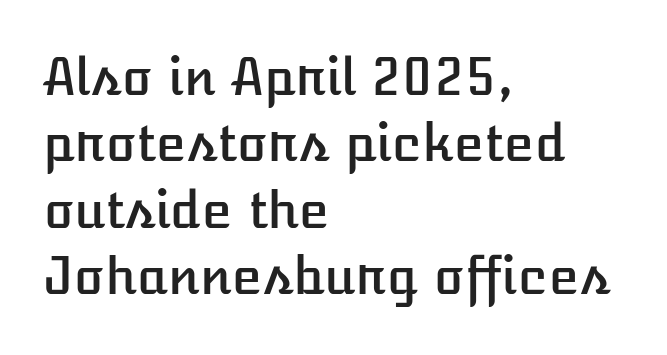
{"italic": "no", "width": "normal", "stroke_contrast": "low", "x_height": "medium", "monospaced": "no", "underline": "no", "align": "left", "line_spacing": "normal", "line_spacing_ratio": 1.33, "letter_spacing": "normal", "letter_spacing_em": 0.0, "glyph_px": 50}
